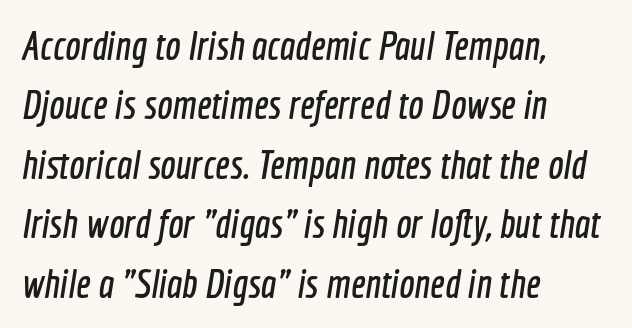
In CSS terms this would be text-align: left. Bare-footed words on every line. This sample has the flowing, uneven cadence of proportional lettering. The vertical gap from one line to the next is medium.
